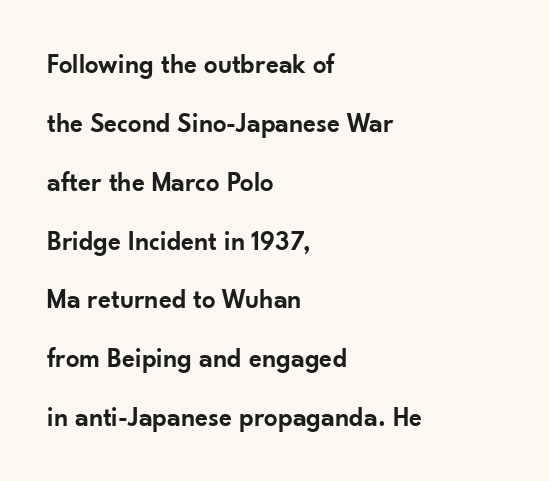
{"italic": "no", "bold": "semi", "underline": "no", "align": "left", "line_spacing": "loose", "line_spacing_ratio": 2.18, "letter_spacing": "normal", "letter_spacing_em": 0.0, "glyph_px": 27}
